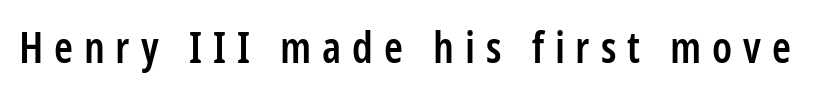
{"serif": "no", "italic": "no", "bold": "semi", "weight": "semibold", "width": "condensed", "stroke_contrast": "low", "x_height": "medium", "monospaced": "no", "underline": "no", "letter_spacing": "wide", "letter_spacing_em": 0.25, "glyph_px": 43}
